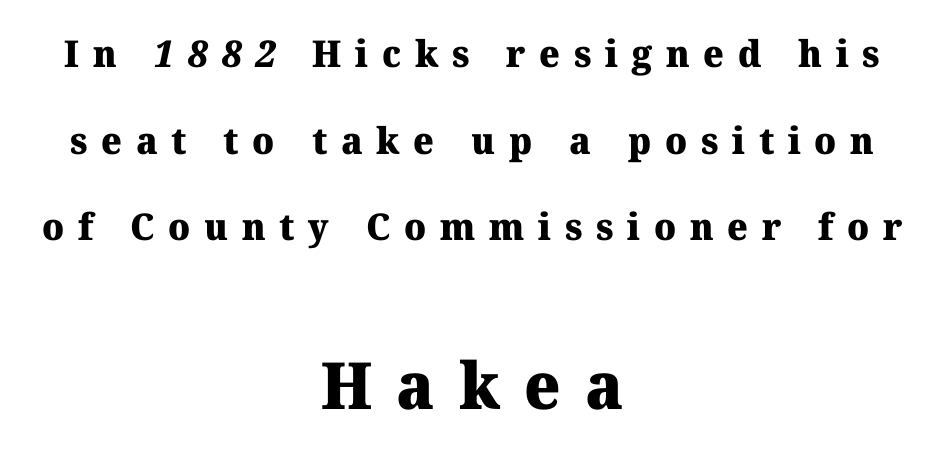
Q: Is the text bold? A: Yes.
Q: Is the typeface a serif or a sans-serif typeface? A: Serif.
Q: Is the text underlined? A: No.
Q: How is the paragraph aligned? A: Centered.
Q: Is the spacing between letters normal or unusually wide? A: Unusually wide.
Q: Is the spacing between lines tight, normal or loose? A: Loose.
Q: Which block of text is set in a larger size, the first (top) or the second (bottom)? A: The second (bottom) one.
Q: Width (condensed, normal, or wide)? A: Normal.
Q: Stroke contrast? A: Medium.
Q: x-height? A: Medium.
Q: Monospaced? A: No.
